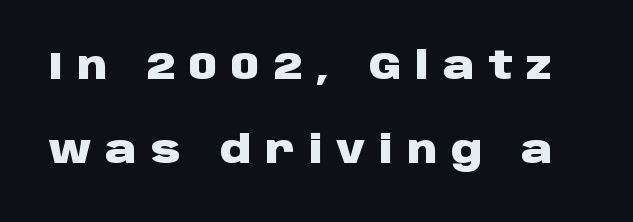
{"serif": "no", "italic": "no", "bold": "yes", "weight": "heavy", "width": "wide", "stroke_contrast": "low", "x_height": "large", "monospaced": "no", "underline": "no", "line_spacing": "loose", "line_spacing_ratio": 2.22, "letter_spacing": "wide", "letter_spacing_em": 0.36, "glyph_px": 38}
